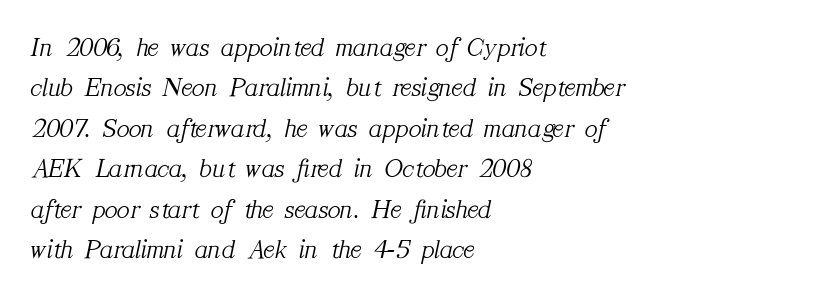
Q: Is the text bold? A: No.
Q: Is the text italic (slanted)? A: Yes, it leans right by about 12 degrees.
Q: Is the text underlined? A: No.
Q: How is the paragraph aligned? A: Left-aligned.
Q: Is the spacing between letters normal or unusually wide? A: Normal.
Q: Is the spacing between lines tight, normal or loose? A: Normal.
